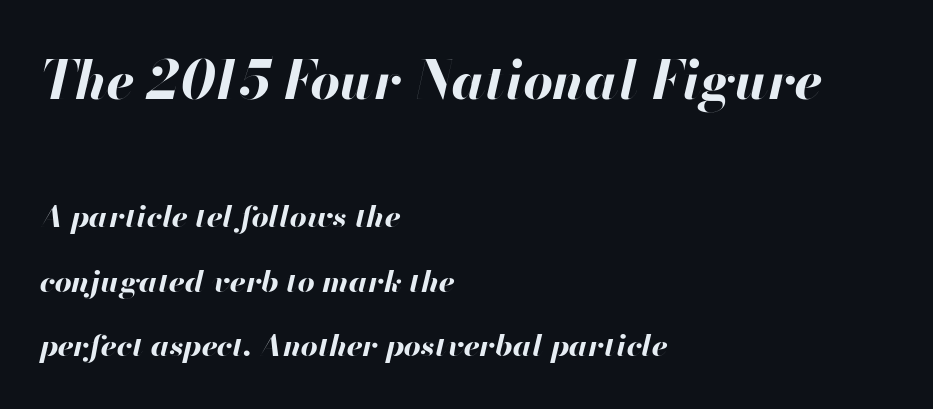
The image shows 52 px bold type, italic (leaning right); set left-aligned, loose line spacing (2.15x), normal letter spacing, not underlined; the first (top) block is 1.73x larger; high stroke contrast and a small x-height.
